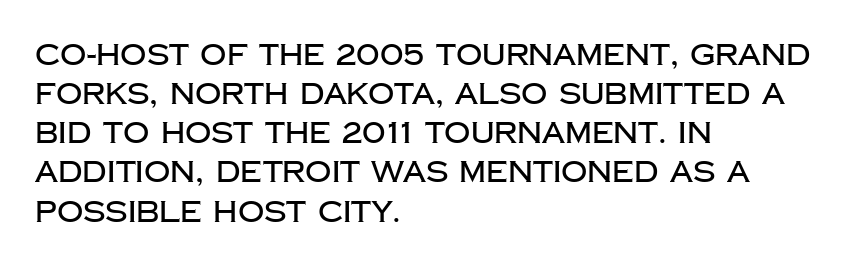
Q: Is the text italic (slanted)? A: No, it is upright.
Q: Is the typeface a serif or a sans-serif typeface? A: Sans-serif.
Q: Is the text underlined? A: No.
Q: How is the paragraph aligned? A: Left-aligned.
Q: Is the spacing between letters normal or unusually wide? A: Normal.
Q: Is the spacing between lines tight, normal or loose? A: Normal.
Q: Width (condensed, normal, or wide)? A: Normal.
Q: Stroke contrast? A: Low.
Q: x-height? A: Large.
Q: Monospaced? A: No.
